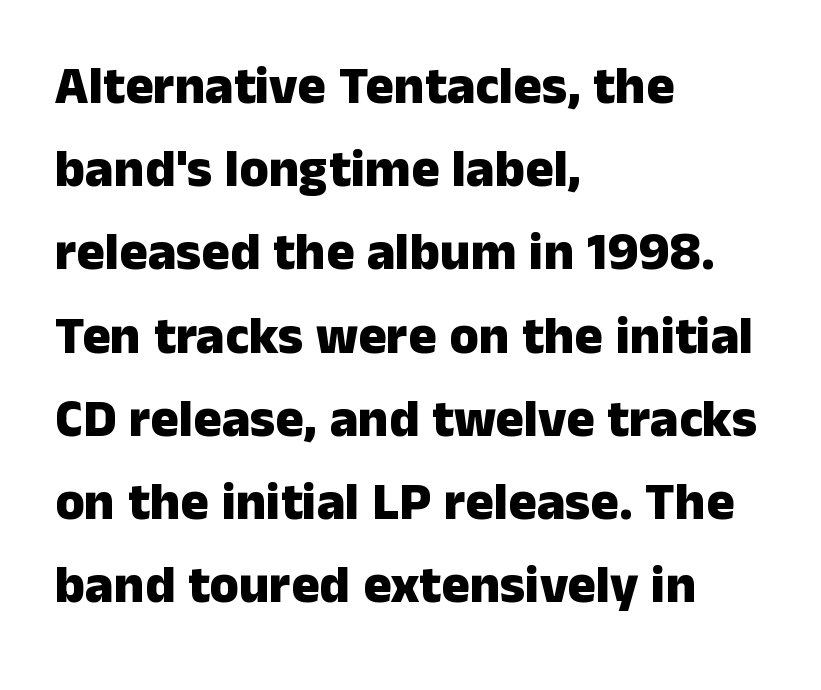
This is sans-serif lettering, the kind often seen on screens and signage. Does the lettering tilt? It doesn't — this is upright. Is this a fixed-width face? No — the glyphs have proportional, varying widths. Every letter is thick-stroked: bold, no question. This block has exactly the height ordinary leading produces. Short and long lines alike share a common starting point at left.
